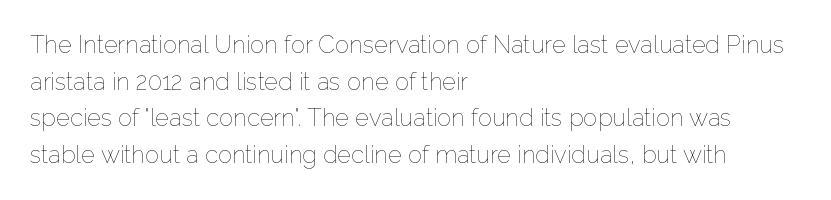
Q: Is the text bold? A: No.
Q: Is the text italic (slanted)? A: No, it is upright.
Q: Is the text underlined? A: No.
Q: How is the paragraph aligned? A: Left-aligned.
Q: Is the spacing between letters normal or unusually wide? A: Normal.
Q: Is the spacing between lines tight, normal or loose? A: Normal.
